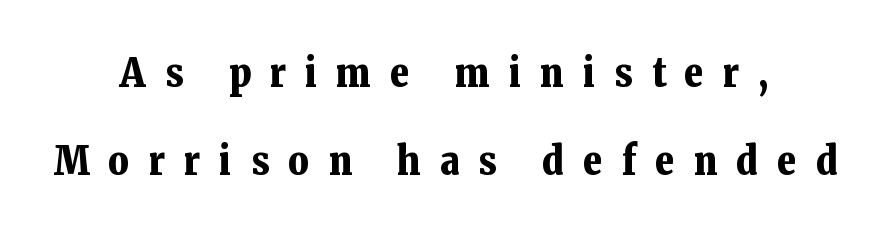
Do the characters align in a grid? No, the font is proportional. This rendering uses center alignment, leaving both contours irregular but symmetric. Quick note: interline space is abundant. Old-style or modern, the face here clearly has serifs. Here the glyphs are tracked loosely, breaking word shapes into spaced letters.
